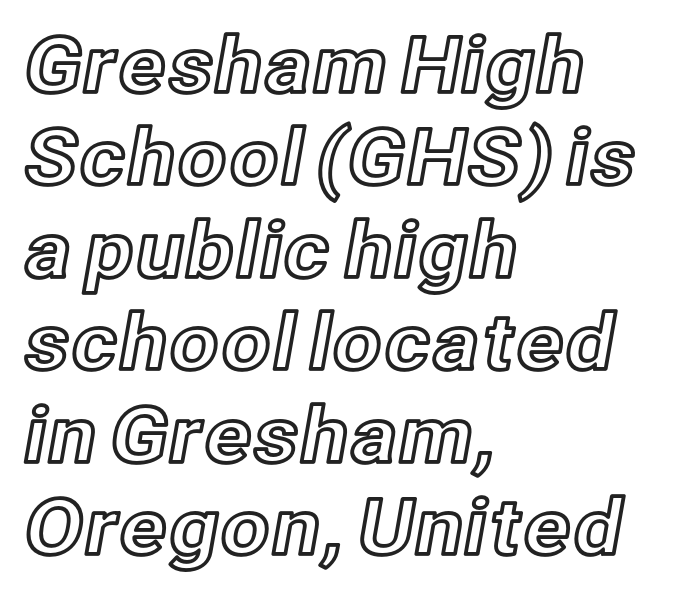
The image shows 77 px text type; set left-aligned, line spacing 1.2x, normal letter spacing, not underlined; a medium x-height.
